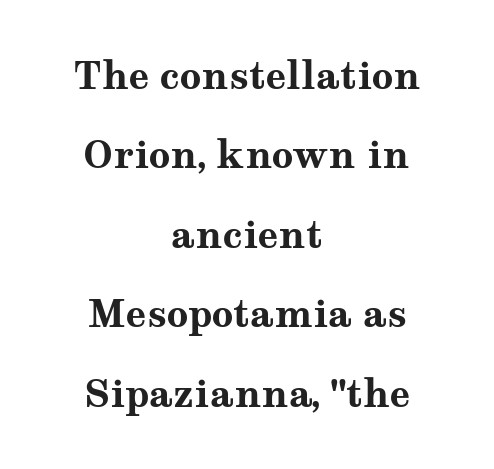
The image shows 38 px bold, wide serif type, upright; set centered, loose line spacing (2.09x), normal letter spacing, not underlined; medium stroke contrast and a medium x-height.
